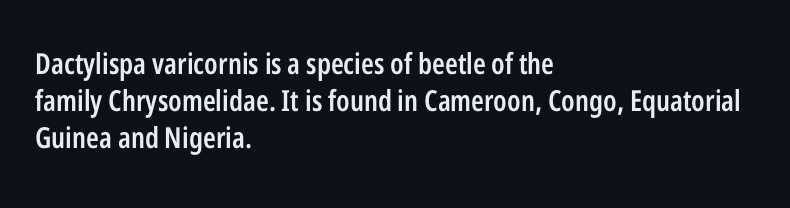
The image shows 29 px semibold, condensed sans-serif type, upright; set left-aligned, normal line spacing (1.27x), normal letter spacing, not underlined; low stroke contrast and a medium x-height.
